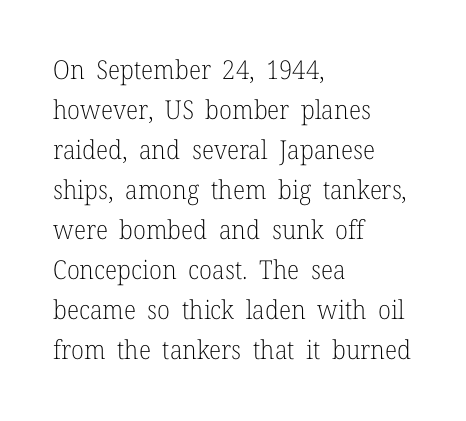
Descender tails drop into unmarked territory. Stroke mass is kept to a normal reading level or below. Default kerning and tracking; the words read as compact shapes. Teacher's note: observe the even left margin — that is flush-left alignment.
